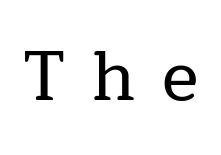
Q: Is the text italic (slanted)? A: No, it is upright.
Q: Is the typeface a serif or a sans-serif typeface? A: Serif.
Q: Is the text underlined? A: No.
Q: Is the spacing between letters normal or unusually wide? A: Unusually wide.
Q: Width (condensed, normal, or wide)? A: Normal.
Q: Stroke contrast? A: Low.
Q: x-height? A: Medium.
Q: Monospaced? A: No.
